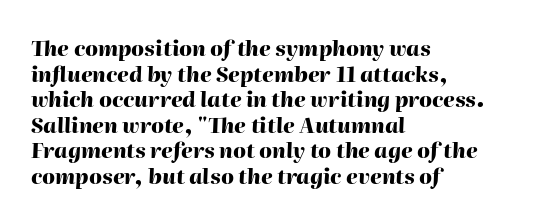
The image shows 21 px bold type, italic (leaning right); set left-aligned, line spacing 1.22x, normal letter spacing, not underlined.
